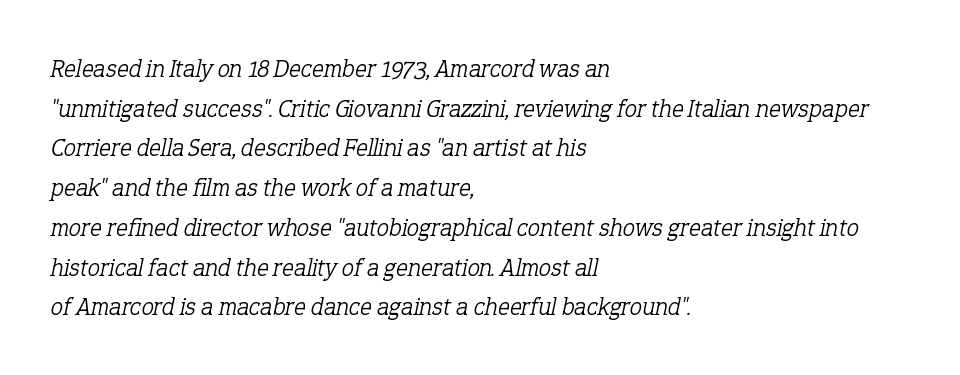
Q: Is the text bold? A: No.
Q: Is the text italic (slanted)? A: Yes, it leans right by about 12 degrees.
Q: Is the text underlined? A: No.
Q: How is the paragraph aligned? A: Left-aligned.
Q: Is the spacing between letters normal or unusually wide? A: Normal.
Q: Is the spacing between lines tight, normal or loose? A: Normal.
